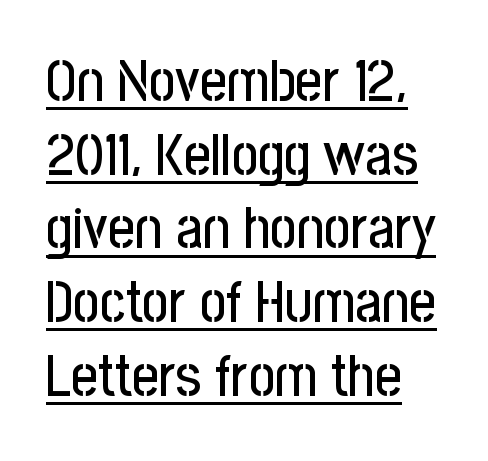
{"serif": "no", "italic": "no", "width": "condensed", "stroke_contrast": "low", "x_height": "medium", "monospaced": "no", "underline": "yes", "align": "left", "line_spacing": "normal", "line_spacing_ratio": 1.27, "letter_spacing": "normal", "letter_spacing_em": 0.0, "glyph_px": 58}
